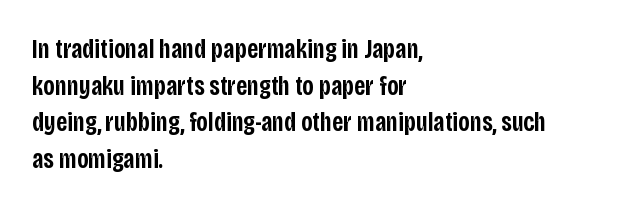
The image shows 27 px text type, upright; set left-aligned, normal line spacing (1.36x), normal letter spacing, not underlined.
